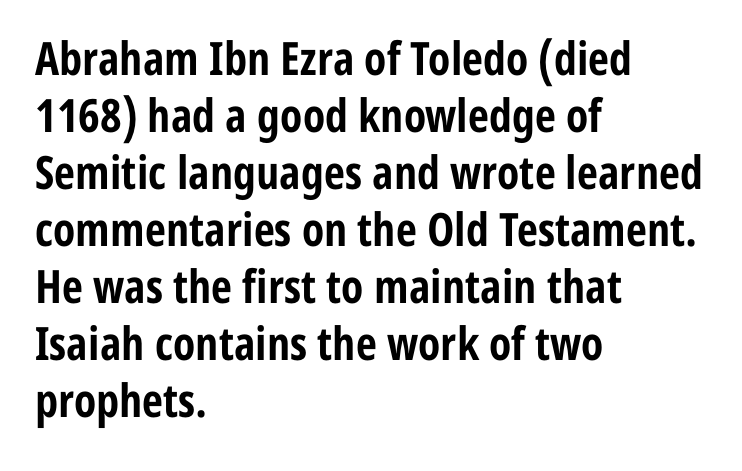
The image shows 46 px bold, condensed sans-serif type, upright; set left-aligned, line spacing 1.24x, normal letter spacing, not underlined; low stroke contrast and a medium x-height.
